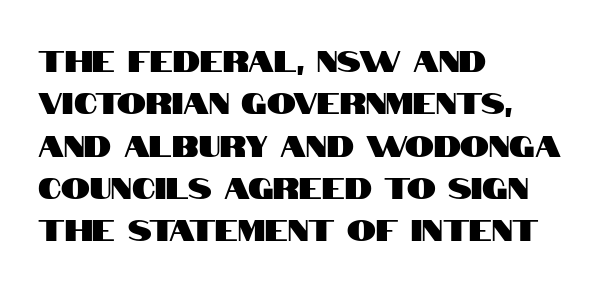
{"serif": "no", "italic": "no", "width": "condensed", "stroke_contrast": "high", "x_height": "large", "monospaced": "no", "underline": "no", "align": "left", "line_spacing": "normal", "line_spacing_ratio": 1.46, "letter_spacing": "normal", "letter_spacing_em": 0.0, "glyph_px": 29}
